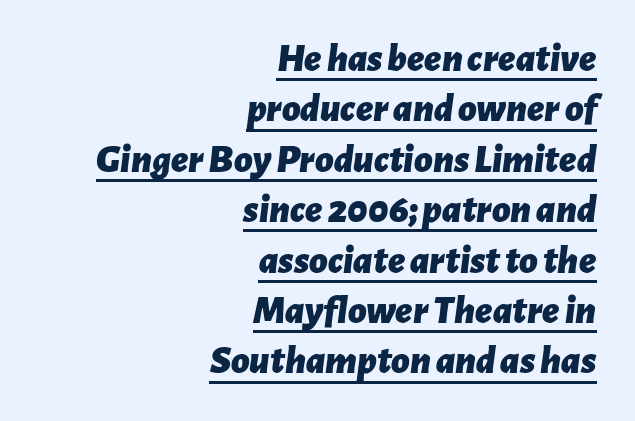
Q: Is the text bold? A: Yes.
Q: Is the text italic (slanted)? A: Yes, it leans right by about 7 degrees.
Q: Is the text underlined? A: Yes.
Q: How is the paragraph aligned? A: Right-aligned.
Q: Is the spacing between letters normal or unusually wide? A: Normal.
Q: Is the spacing between lines tight, normal or loose? A: Normal.
Q: Width (condensed, normal, or wide)? A: Normal.
Q: Stroke contrast? A: Low.
Q: x-height? A: Medium.
Q: Monospaced? A: No.
